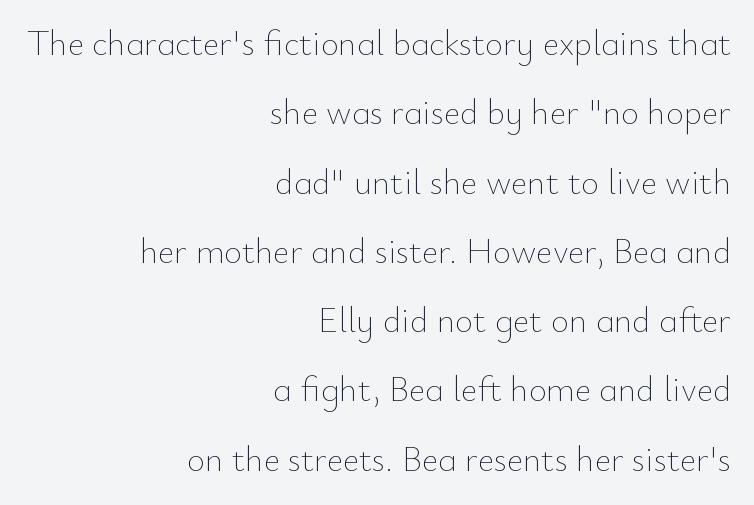
The image shows 35 px thin type, upright; set right-aligned, loose line spacing (1.98x), normal letter spacing, not underlined; low stroke contrast and a small x-height.
